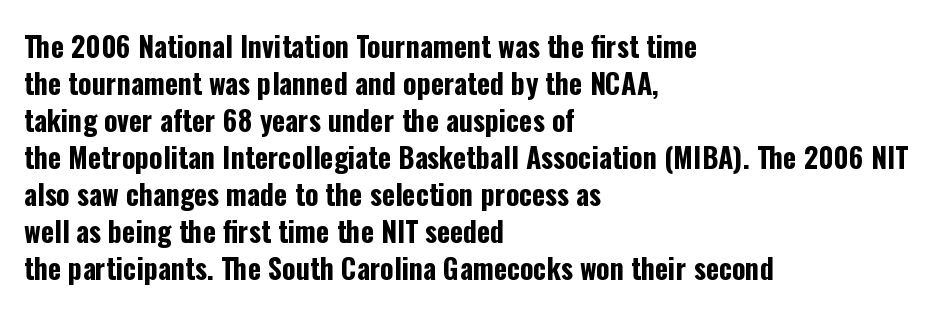
Q: Is the text bold? A: Yes.
Q: Is the text italic (slanted)? A: No, it is upright.
Q: Is the typeface a serif or a sans-serif typeface? A: Sans-serif.
Q: Is the text underlined? A: No.
Q: How is the paragraph aligned? A: Left-aligned.
Q: Is the spacing between letters normal or unusually wide? A: Normal.
Q: Is the spacing between lines tight, normal or loose? A: Normal.
Q: Width (condensed, normal, or wide)? A: Condensed.
Q: Stroke contrast? A: Low.
Q: x-height? A: Medium.
Q: Monospaced? A: No.
